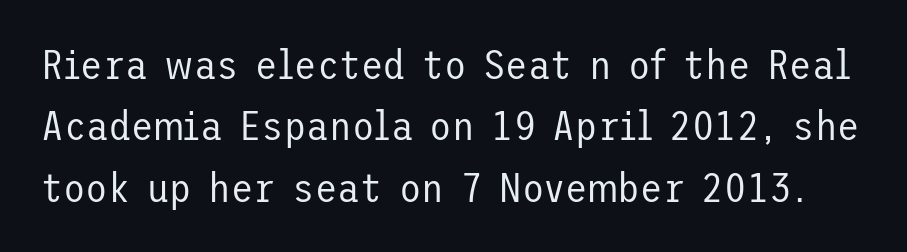
The image shows 41 px regular-weight sans-serif type, upright; set normal line spacing (1.5x), normal letter spacing, not underlined; low stroke contrast and a medium x-height.
